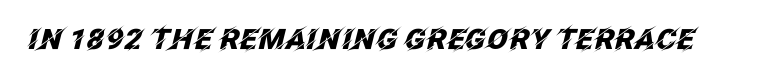
Q: Is the text bold? A: Yes.
Q: Is the text italic (slanted)? A: Yes, it leans right by about 12 degrees.
Q: Is the text underlined? A: No.
Q: Is the spacing between letters normal or unusually wide? A: Normal.
Q: Width (condensed, normal, or wide)? A: Normal.
Q: Stroke contrast? A: Low.
Q: x-height? A: Large.
Q: Monospaced? A: No.
